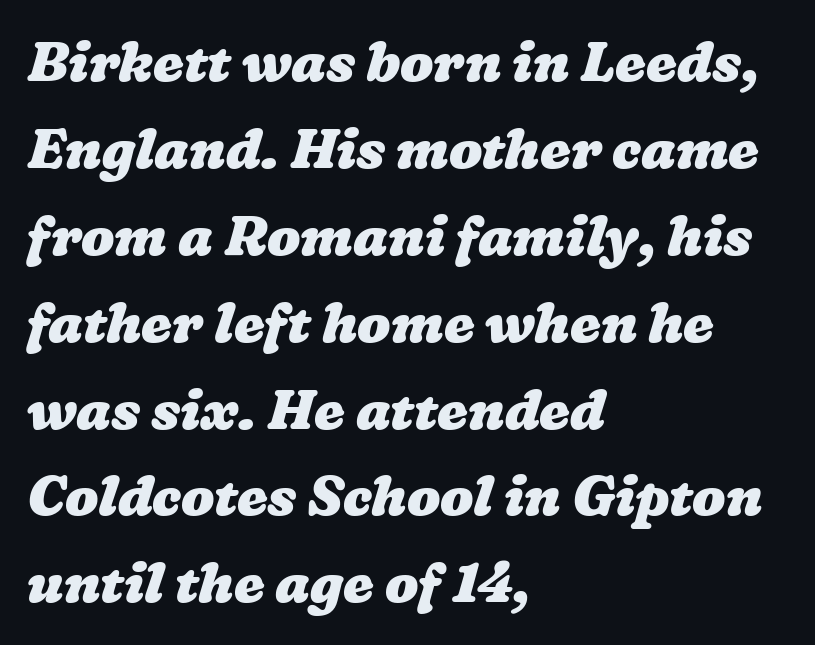
I'd describe the lettering as bold — thick and assertive. This rendering uses left alignment, leaving the right contour irregular. Nobody drew a line under any word here. The rendering uses a moderate line-height, typical for paragraphs. Character widths vary here, with narrow letters taking less room than wide ones. The letters sit at their default tracking, neither squeezed nor spread.
